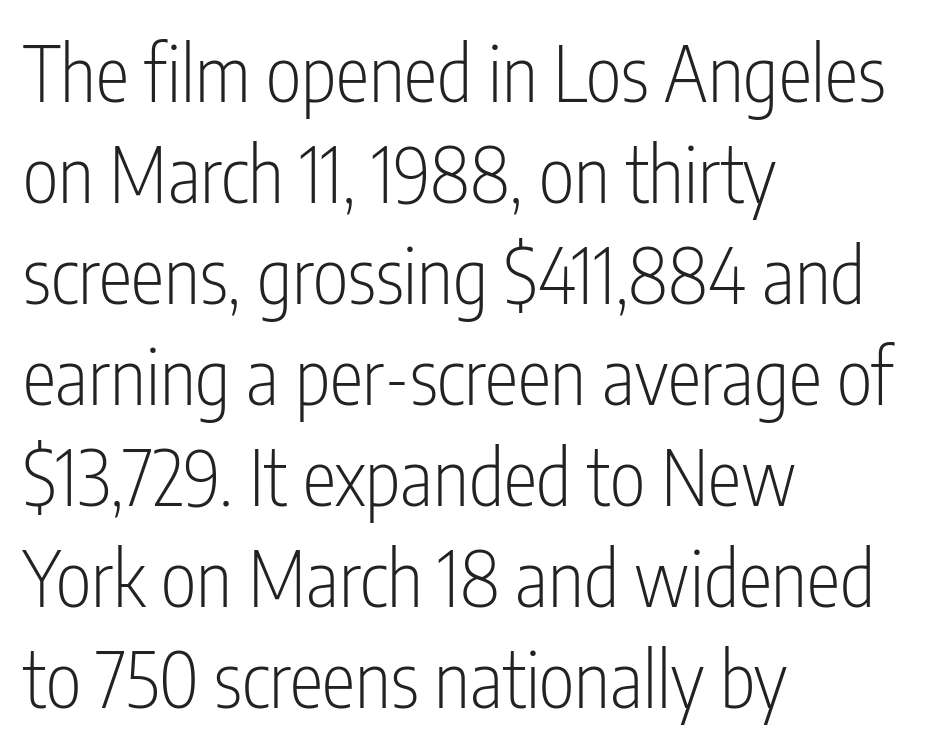
Vertical strokes here are truly vertical. This sample keeps an unexceptional amount of space between lines. The setting favours the left margin, as ordinary paragraphs usually do. A sans-serif font was chosen for this passage. Observe the ordinary spacing: letters are neighbours, not strangers.
